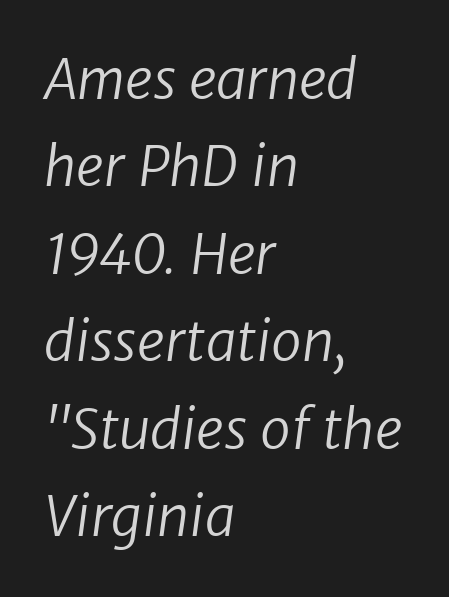
Which margin do the lines hug? The left one — the right edge is uneven. Note: no serifs on the glyphs. Baseline-to-baseline distance is the conventional proportion of letter height. Character widths vary here, with narrow letters taking less room than wide ones. The zone under the glyphs is completely vacant.
